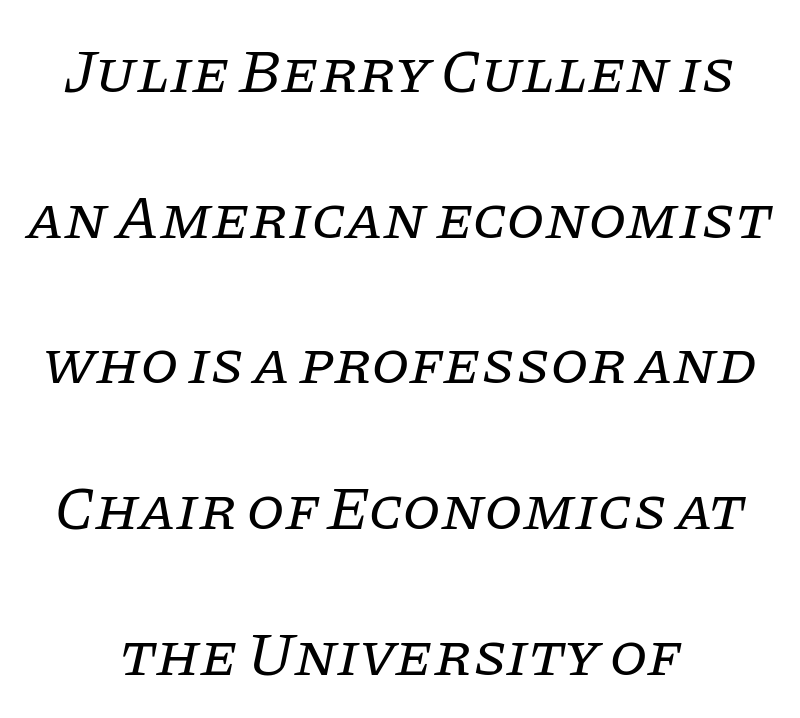
Q: Is the text bold? A: No.
Q: Is the text italic (slanted)? A: Yes, it leans right by about 11 degrees.
Q: Is the typeface a serif or a sans-serif typeface? A: Serif.
Q: Is the text underlined? A: No.
Q: How is the paragraph aligned? A: Centered.
Q: Is the spacing between letters normal or unusually wide? A: Normal.
Q: Is the spacing between lines tight, normal or loose? A: Loose.
Q: Width (condensed, normal, or wide)? A: Normal.
Q: Stroke contrast? A: Low.
Q: x-height? A: Large.
Q: Monospaced? A: No.
